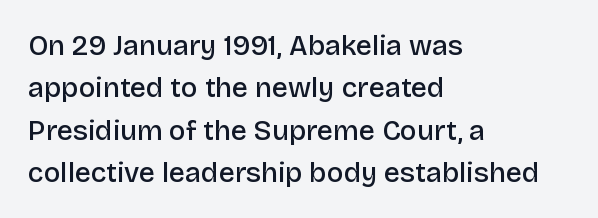
{"serif": "no", "italic": "no", "bold": "semi", "weight": "semibold", "width": "normal", "stroke_contrast": "low", "x_height": "large", "monospaced": "no", "underline": "no", "align": "left", "line_spacing": "normal", "line_spacing_ratio": 1.51, "letter_spacing": "normal", "letter_spacing_em": 0.0, "glyph_px": 28}
